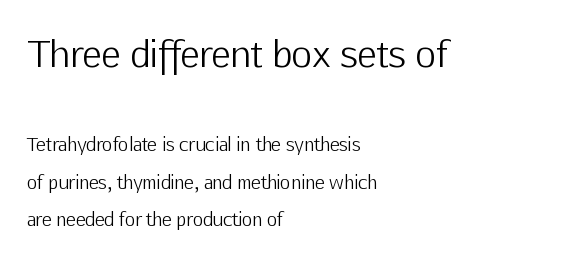
Unlike a traditional serif, this face leaves its strokes unadorned. The font sits on the lighter half of the weight spectrum, regular included. Layout note: lines flush left. The earlier block is typeset at a bigger size than the later block. Observe the ordinary spacing: letters are neighbours, not strangers.
